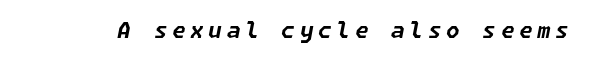
{"italic": "yes", "lean": "right", "slant_degrees": 11, "bold": "yes", "underline": "no", "letter_spacing": "wide", "letter_spacing_em": 0.21, "glyph_px": 22}
